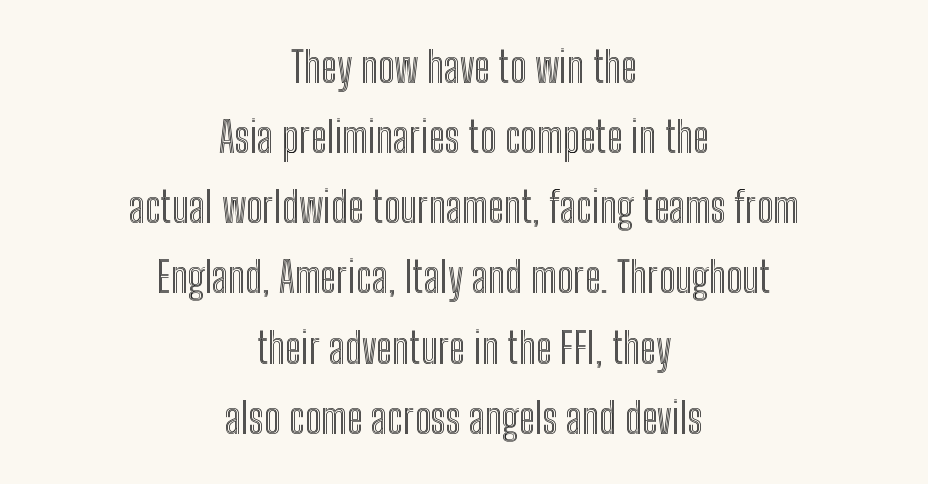
The image shows 42 px condensed type, upright; set centered, normal line spacing (1.67x), normal letter spacing, not underlined; a medium x-height.
